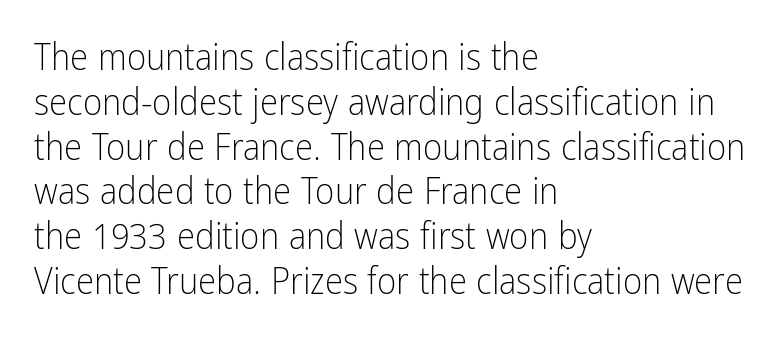
Typeset ragged right — the left edge is the straight one. Letters rest on an invisible, unmarked baseline. The letters advance in unequal steps, a hallmark of proportional type. You can tell it's not italic because the verticals are truly vertical. The glyphs in this specimen are sans serif.
